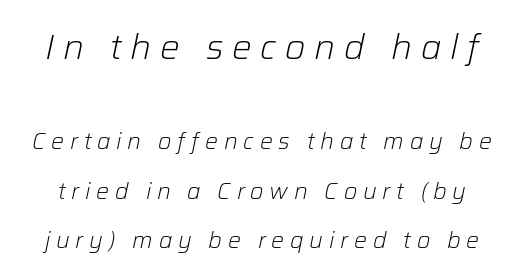
The image shows 35 px light type, italic (leaning right); set loose line spacing (2.15x), unusually wide letter spacing (+0.25 em), not underlined; the first (top) block is 1.52x larger; low stroke contrast and a medium x-height.
